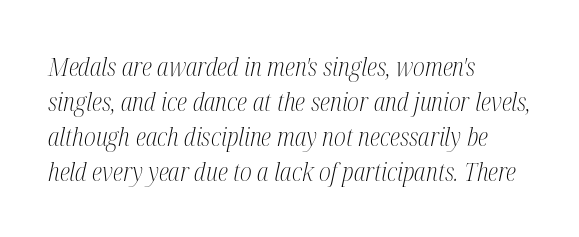
Q: Is the text bold? A: No.
Q: Is the text italic (slanted)? A: Yes, it leans right by about 12 degrees.
Q: Is the text underlined? A: No.
Q: How is the paragraph aligned? A: Left-aligned.
Q: Is the spacing between letters normal or unusually wide? A: Normal.
Q: Is the spacing between lines tight, normal or loose? A: Normal.
